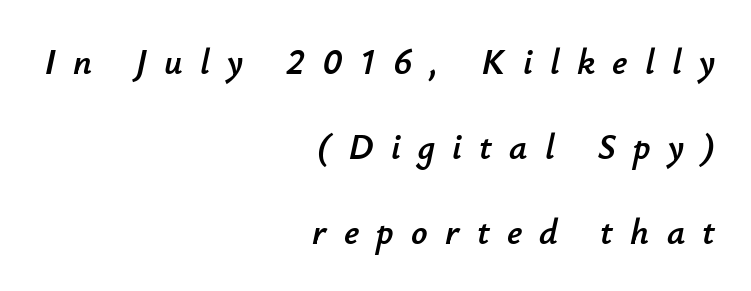
The vertical gap from one line to the next is large. Do the characters align in a grid? No, the font is proportional. Does the copy run flush right? Yes — the right margin is perfectly even. Plain, unruled lines of type.
